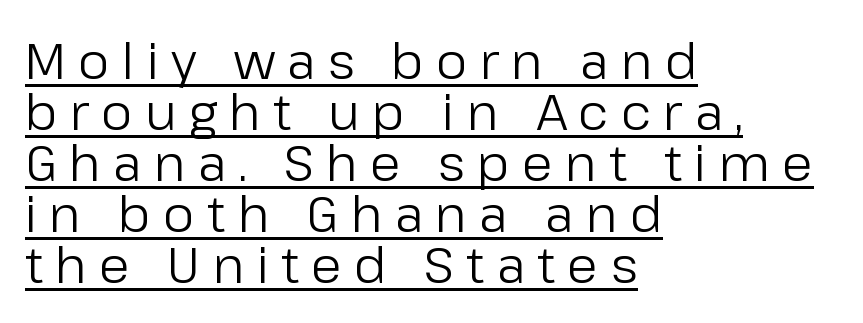
Horizontal bands of white between lines are thin slivers. Proportional: the letters do not fall into vertical columns. The type sits square on the baseline with zero lean. This sample uses expanded letter spacing, leaving extra air between glyphs. The typesetter chose a ragged-right arrangement here. The text was rendered using a sans face with plain stroke endings.
